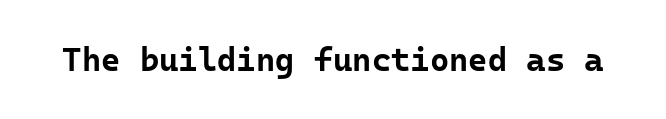
The image shows 33 px bold sans-serif type, upright, monospaced; set normal letter spacing, not underlined; low stroke contrast and a medium x-height.
